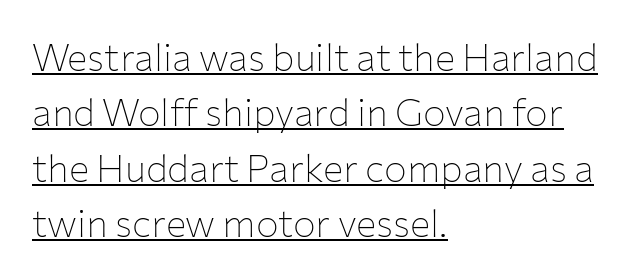
Q: Is the text bold? A: No.
Q: Is the text italic (slanted)? A: No, it is upright.
Q: Is the typeface a serif or a sans-serif typeface? A: Sans-serif.
Q: Is the text underlined? A: Yes.
Q: How is the paragraph aligned? A: Left-aligned.
Q: Is the spacing between letters normal or unusually wide? A: Normal.
Q: Is the spacing between lines tight, normal or loose? A: Normal.
Q: Width (condensed, normal, or wide)? A: Normal.
Q: Stroke contrast? A: Low.
Q: x-height? A: Medium.
Q: Monospaced? A: No.
